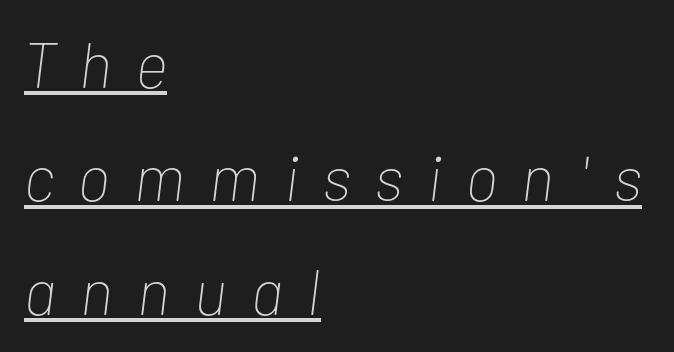
The image shows 64 px thin, condensed type, italic (leaning right); set left-aligned, line spacing 1.77x, unusually wide letter spacing (+0.38 em), underlined; low stroke contrast and a medium x-height.
